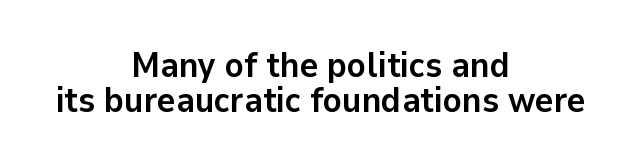
The image shows 35 px semibold sans-serif type, upright; set centered, tight line spacing (1.01x), normal letter spacing, not underlined; low stroke contrast and a medium x-height.
